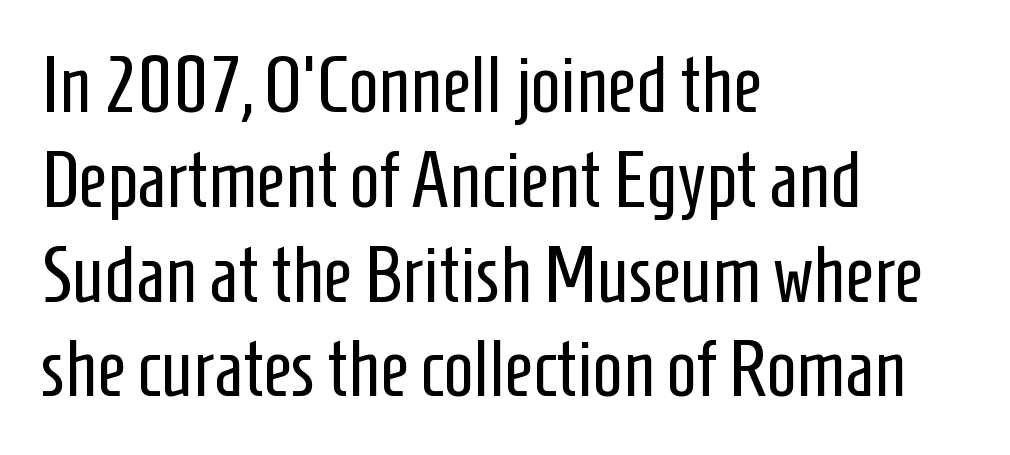
The image shows 79 px regular-weight, condensed sans-serif type, upright; set left-aligned, line spacing 1.2x, normal letter spacing, not underlined; low stroke contrast and a medium x-height.
